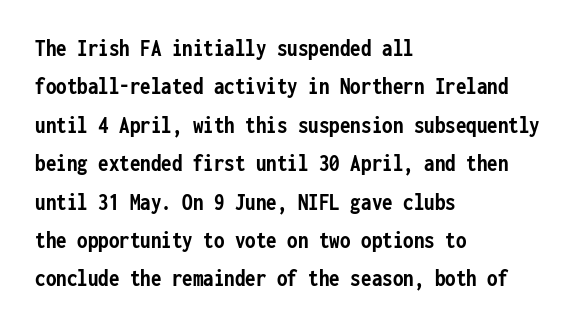
Check the space under the baseline: it is left empty. A classic flush-left, rag-right setting is used for this passage. These lines sit exactly where default settings would place them. Students, note that the glyphs here touch the page at normal intervals. The type sits square on the baseline with zero lean.
